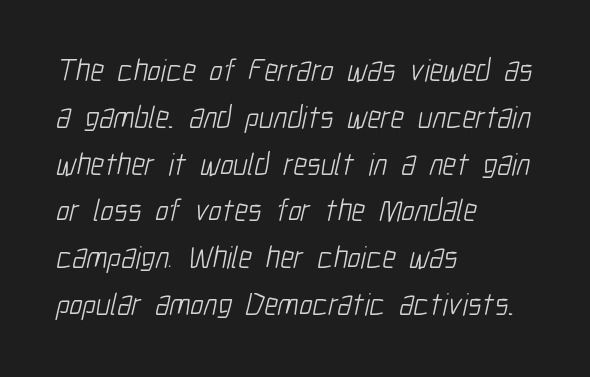
{"serif": "no", "bold": "no", "weight": "light", "width": "condensed", "stroke_contrast": "low", "x_height": "medium", "monospaced": "no", "underline": "no", "align": "left", "line_spacing": "normal", "line_spacing_ratio": 1.51, "letter_spacing": "normal", "letter_spacing_em": 0.0, "glyph_px": 31}
